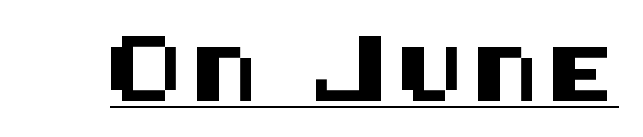
Q: Is the text italic (slanted)? A: No, it is upright.
Q: Is the typeface a serif or a sans-serif typeface? A: Sans-serif.
Q: Is the text underlined? A: Yes.
Q: Is the spacing between letters normal or unusually wide? A: Unusually wide.
Q: Width (condensed, normal, or wide)? A: Normal.
Q: Stroke contrast? A: Medium.
Q: x-height? A: Large.
